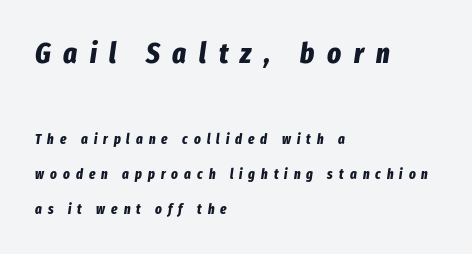
Q: Is the text bold? A: Yes.
Q: Is the text italic (slanted)? A: Yes, it leans right by about 8 degrees.
Q: Is the text underlined? A: No.
Q: How is the paragraph aligned? A: Left-aligned.
Q: Is the spacing between letters normal or unusually wide? A: Unusually wide.
Q: Is the spacing between lines tight, normal or loose? A: Loose.
Q: Which block of text is set in a larger size, the first (top) or the second (bottom)? A: The first (top) one.
Q: Width (condensed, normal, or wide)? A: Condensed.
Q: Stroke contrast? A: Low.
Q: x-height? A: Medium.
Q: Monospaced? A: No.
